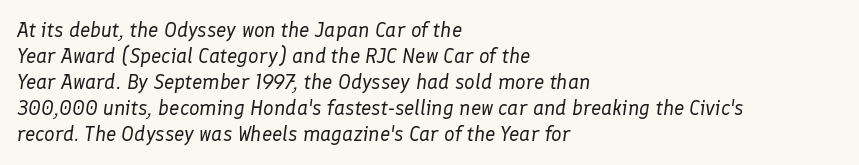
{"italic": "yes", "lean": "right", "slant_degrees": 8, "bold": "no", "underline": "no", "align": "left", "line_spacing_ratio": 1.24, "letter_spacing": "normal", "letter_spacing_em": 0.0, "glyph_px": 21}
